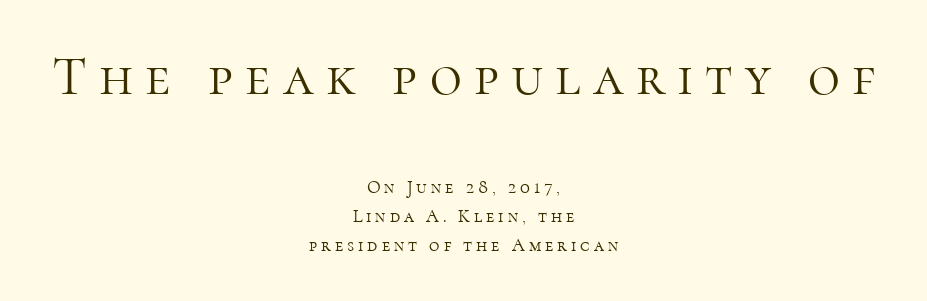
The image shows 55 px light serif type, upright; set centered, normal line spacing (1.62x), unusually wide letter spacing (+0.22 em), not underlined; the first (top) block is 3.06x larger; high stroke contrast and a medium x-height.
